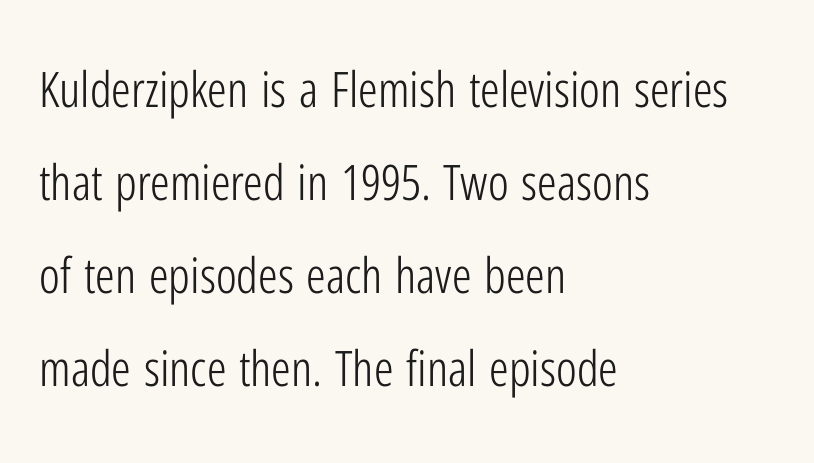
It's the straight-up-and-down kind of type. The designer dialed line spacing up above the default. The line texture is even and compact thanks to regular tracking. The face used here is proportionally spaced, like ordinary book or web type. Letterform terminals end flat and unadorned throughout the passage. The face looks like a standard text weight, possibly lighter.
